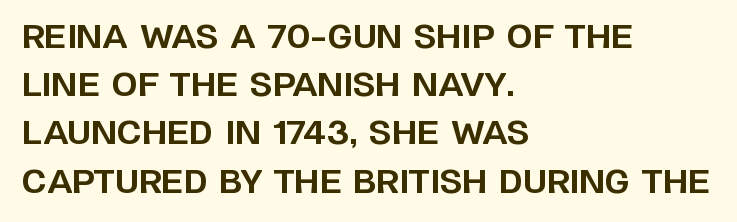
The image shows 33 px bold sans-serif type, upright; set left-aligned, normal line spacing (1.46x), normal letter spacing, not underlined; low stroke contrast and a large x-height.
